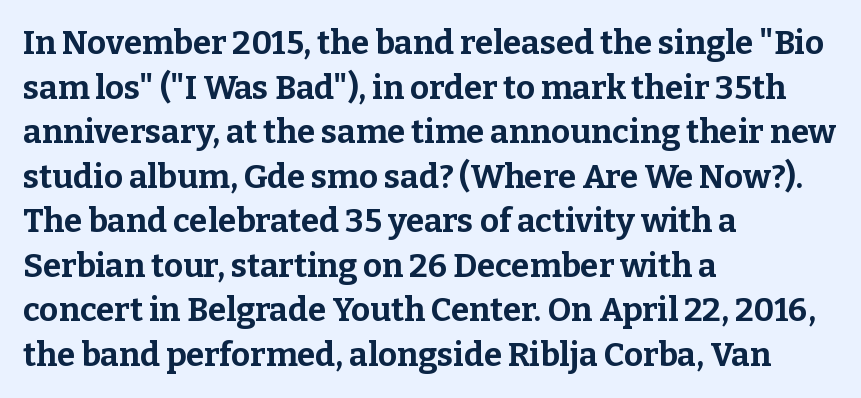
{"serif": "yes", "italic": "no", "bold": "yes", "weight": "bold", "width": "normal", "stroke_contrast": "low", "x_height": "medium", "monospaced": "no", "underline": "no", "align": "left", "line_spacing": "normal", "line_spacing_ratio": 1.35, "letter_spacing": "normal", "letter_spacing_em": 0.0, "glyph_px": 33}
